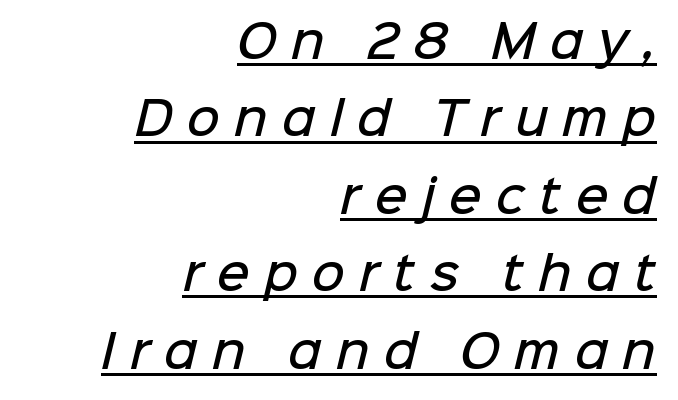
{"serif": "no", "bold": "semi", "weight": "semibold", "width": "normal", "stroke_contrast": "low", "x_height": "medium", "monospaced": "no", "underline": "yes", "align": "right", "line_spacing_ratio": 1.72, "letter_spacing": "wide", "letter_spacing_em": 0.32, "glyph_px": 45}
